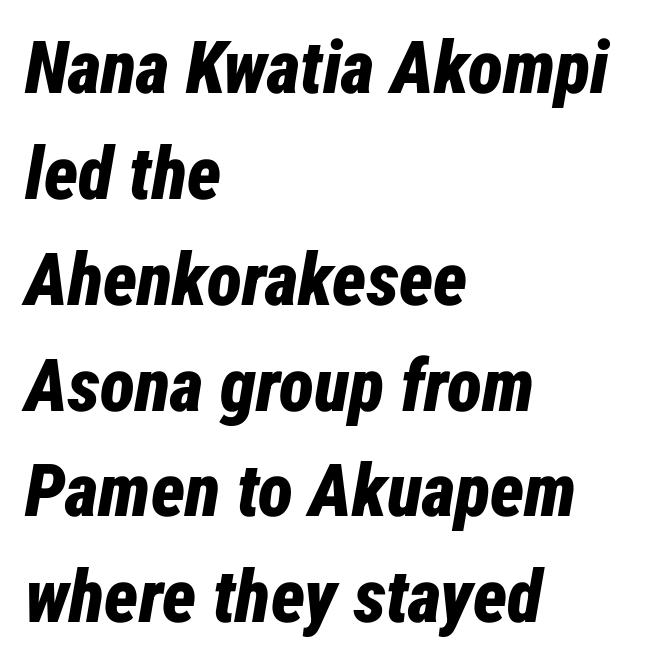
The face used here has a pronounced slope to its letters. Nobody drew a line under any word here. Each letter keeps its own natural width here, so spacing adapts to shape. Reading down the block, your eye returns to a fixed left position each line. Compared with typical paragraphs, the rows here are spaced about the same.
